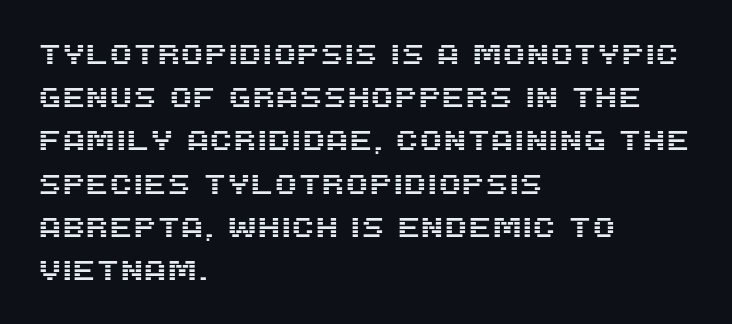
The image shows 27 px text type, upright; set left-aligned, normal line spacing (1.6x), normal letter spacing, not underlined.
